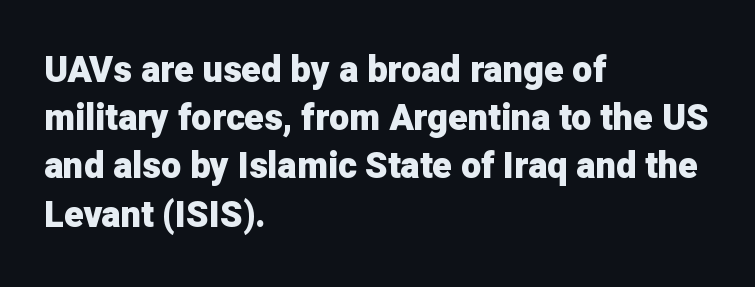
These lines are rendered in a variable-pitch font. The line-height multiplier appears to be the usual default. Does the lettering tilt? It doesn't — this is upright. Here the glyphs are tracked normally, forming tight word shapes. Type without underlining.
